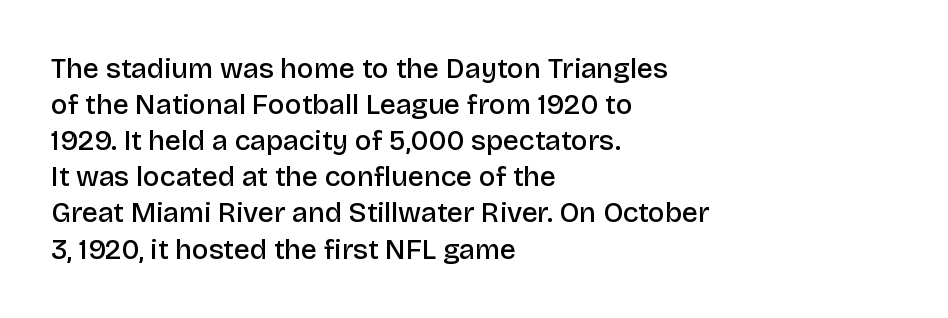
Here the designer chose a conventional face with non-uniform glyph widths. The letters carry no serifs — their stems end cleanly without finishing strokes. Quick note: underline off. If you measured baseline to baseline, you'd find a middling distance. Posture: upright roman.
